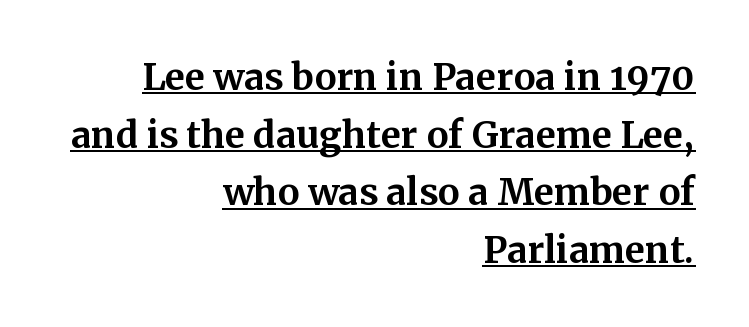
The image shows 36 px bold serif type, upright; set right-aligned, normal line spacing (1.6x), normal letter spacing, underlined; medium stroke contrast and a medium x-height.
